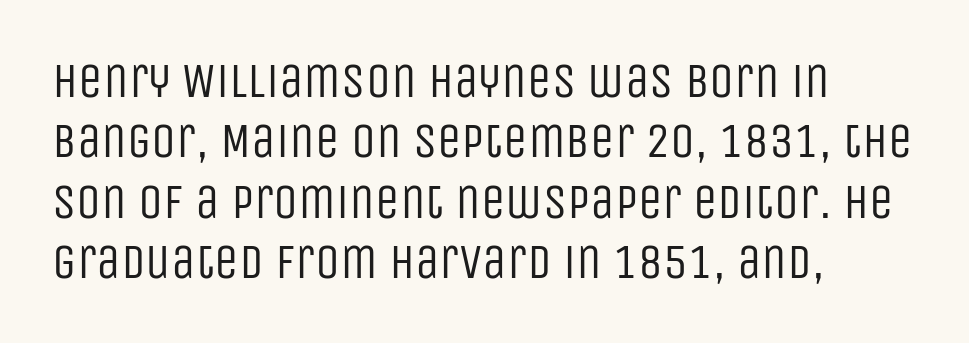
The image shows 49 px regular-weight, condensed sans-serif type, upright; set left-aligned, line spacing 1.23x, normal letter spacing, not underlined; low stroke contrast and a large x-height.
